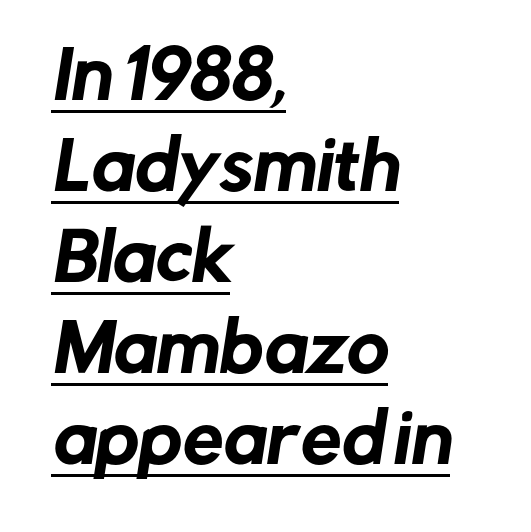
The letters advance in unequal steps, a hallmark of proportional type. The rendering uses the underline text-decoration. Interline gaps are of average width in this sample. Line beginnings align vertically; line endings do not. This is sans-serif lettering, the kind often seen on screens and signage.
